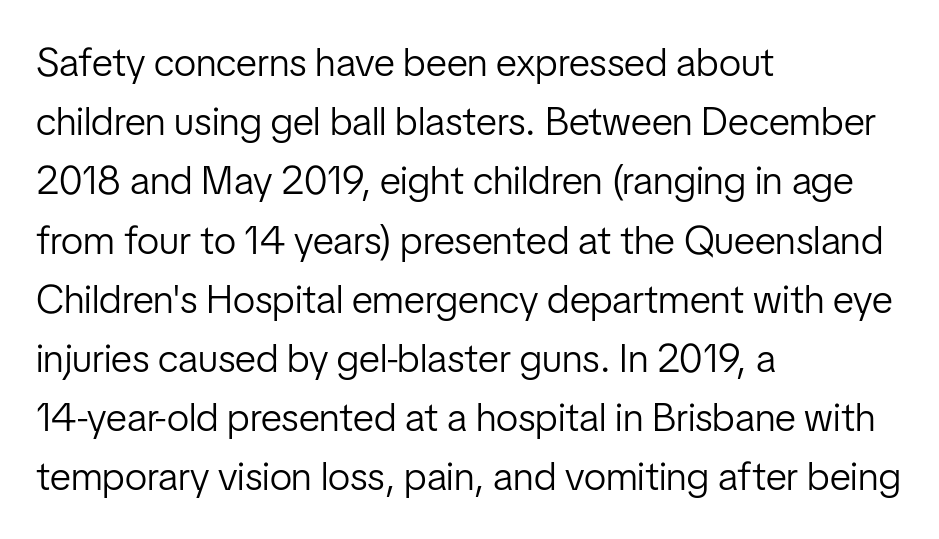
{"serif": "no", "italic": "no", "bold": "no", "weight": "light", "width": "condensed", "stroke_contrast": "low", "x_height": "medium", "monospaced": "no", "underline": "no", "align": "left", "line_spacing": "normal", "line_spacing_ratio": 1.48, "letter_spacing": "normal", "letter_spacing_em": 0.0, "glyph_px": 40}
